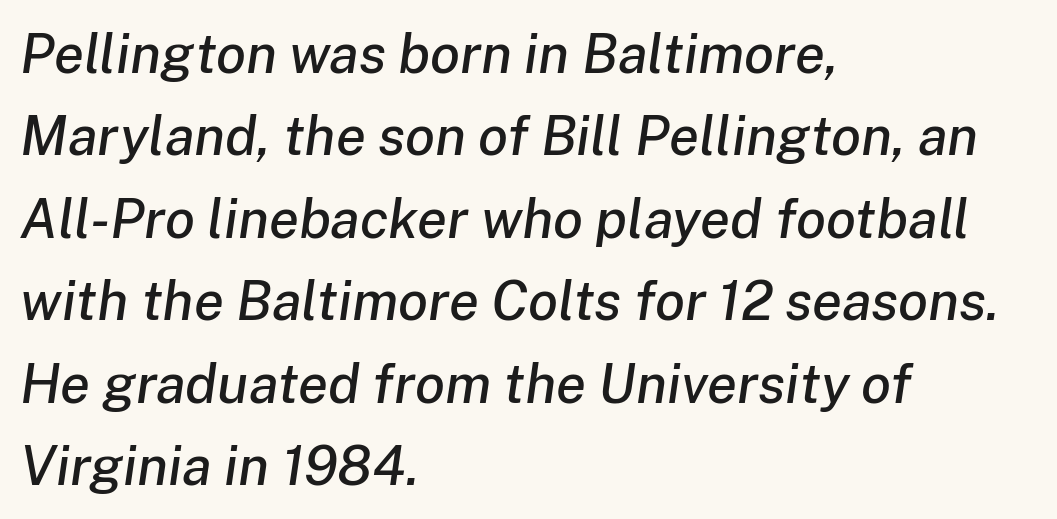
The image shows 55 px text type, italic (leaning right); set left-aligned, normal line spacing (1.5x), normal letter spacing, not underlined; low stroke contrast and a medium x-height.
